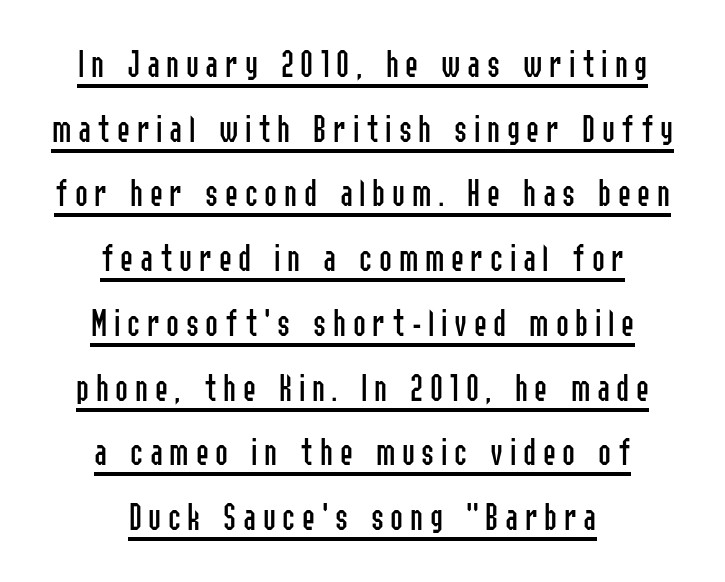
{"serif": "no", "italic": "no", "bold": "no", "weight": "regular", "width": "condensed", "stroke_contrast": "low", "x_height": "medium", "monospaced": "no", "underline": "yes", "align": "center", "line_spacing": "normal", "line_spacing_ratio": 1.66, "glyph_px": 39}
